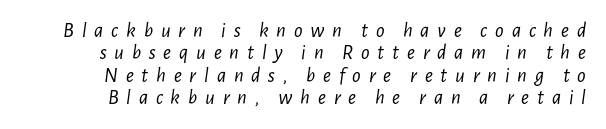
Observe the wide spacing: letters keep a clear distance from each other. Is this a heavy cut? Hardly; it is regular or lighter. The glyphs are unaccompanied by any horizontal stroke below them. Observe the lean: these are italic letterforms.
